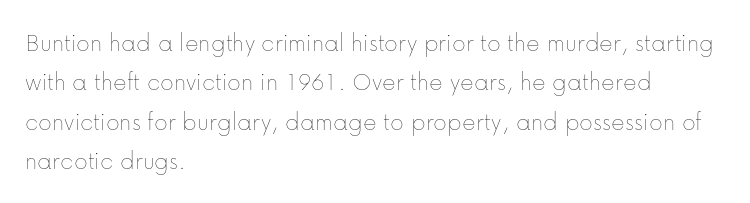
Q: Is the text bold? A: No.
Q: Is the text italic (slanted)? A: No, it is upright.
Q: Is the text underlined? A: No.
Q: How is the paragraph aligned? A: Left-aligned.
Q: Is the spacing between letters normal or unusually wide? A: Normal.
Q: Is the spacing between lines tight, normal or loose? A: Normal.
